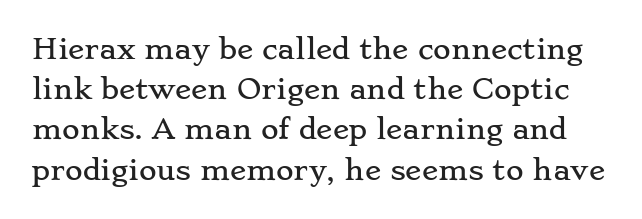
{"italic": "no", "underline": "no", "line_spacing": "normal", "line_spacing_ratio": 1.49, "letter_spacing": "normal", "letter_spacing_em": 0.0, "glyph_px": 27}
